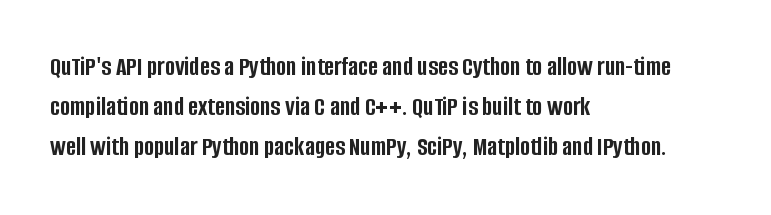
The rag falls on the right side of this text block. The axis of the letterforms is exactly vertical. Descender tails drop into unmarked territory. Inter-character spacing is left at the font's built-in metrics. Heavy, bold letterforms.
